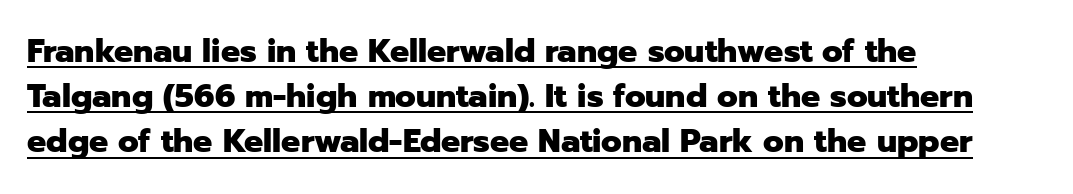
The image shows 32 px heavy sans-serif type, upright; set left-aligned, normal line spacing (1.41x), normal letter spacing, underlined; low stroke contrast and a medium x-height.
